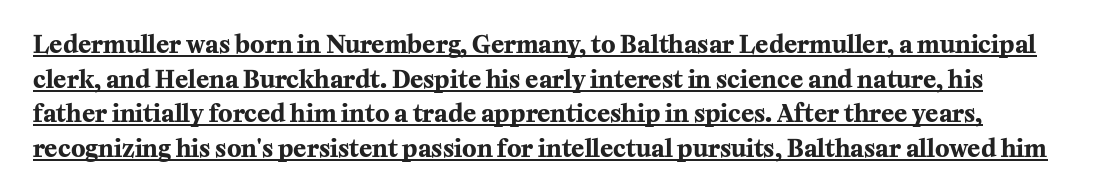
Q: Is the text bold? A: Yes.
Q: Is the text italic (slanted)? A: No, it is upright.
Q: Is the text underlined? A: Yes.
Q: Is the spacing between letters normal or unusually wide? A: Normal.
Q: Is the spacing between lines tight, normal or loose? A: Normal.
